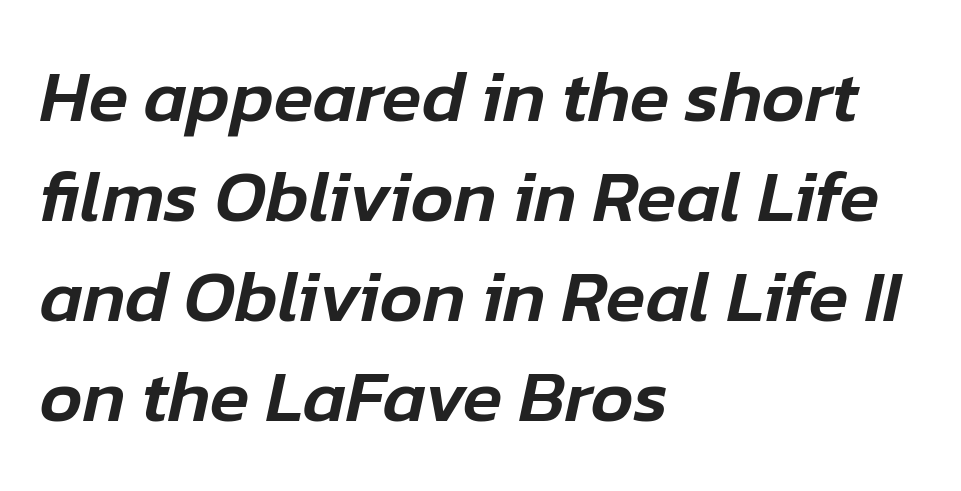
Whoever set this chose a conventional vertical rhythm. There is no visible air inserted between adjacent glyphs. No word sits above an underline. Does the lettering tilt? It does — this is italic. Compared with a centered layout, this one pins lines to the left instead. Note the varied advance widths — an 'i' is clearly narrower than an 'm'.
